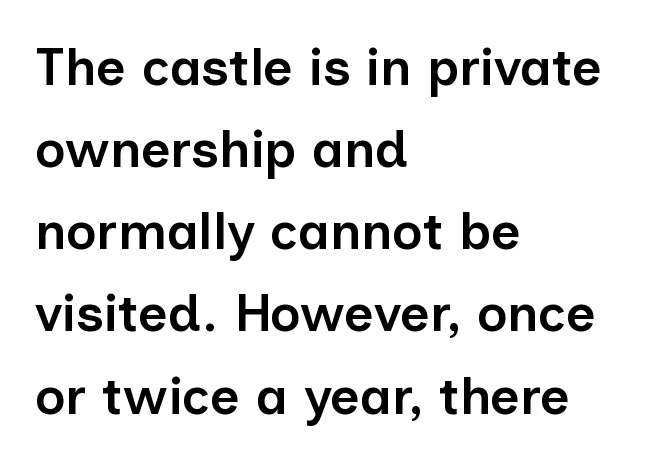
The image shows 52 px semibold sans-serif type, upright; set left-aligned, normal line spacing (1.58x), normal letter spacing, not underlined; low stroke contrast and a medium x-height.
